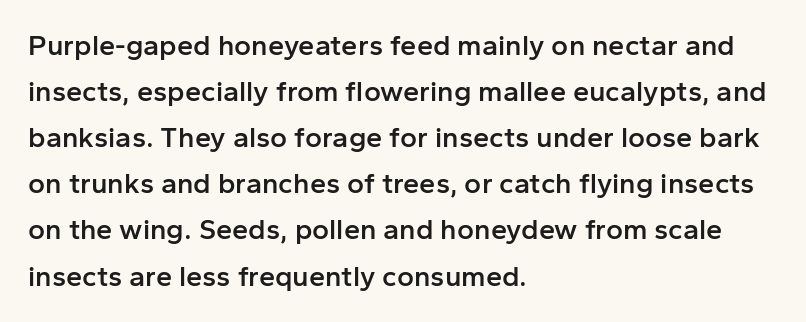
{"serif": "no", "italic": "no", "bold": "semi", "weight": "semibold", "width": "normal", "stroke_contrast": "low", "x_height": "medium", "monospaced": "no", "underline": "no", "align": "left", "line_spacing": "normal", "line_spacing_ratio": 1.59, "letter_spacing": "normal", "letter_spacing_em": 0.0, "glyph_px": 29}
